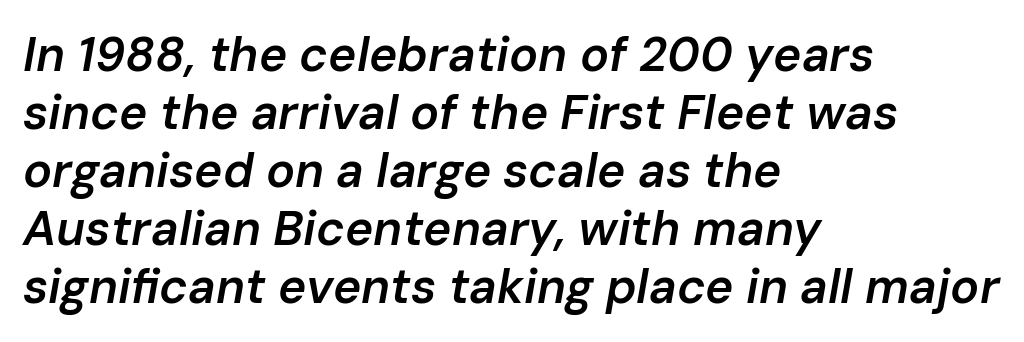
Q: Is the text bold? A: Semi-bold.
Q: Is the text italic (slanted)? A: Yes, it leans right by about 10 degrees.
Q: Is the text underlined? A: No.
Q: How is the paragraph aligned? A: Left-aligned.
Q: Is the spacing between letters normal or unusually wide? A: Normal.
Q: Width (condensed, normal, or wide)? A: Normal.
Q: Stroke contrast? A: Low.
Q: x-height? A: Medium.
Q: Monospaced? A: No.
